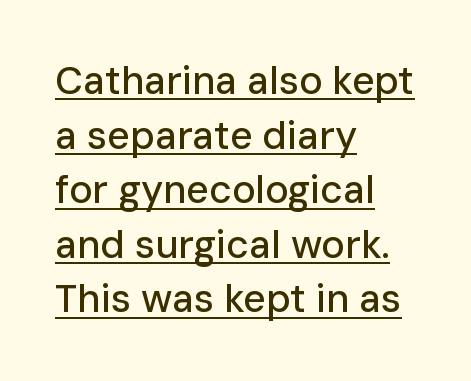
The image shows 39 px sans-serif type, upright; set left-aligned, normal line spacing (1.4x), normal letter spacing, underlined; low stroke contrast and a medium x-height.
